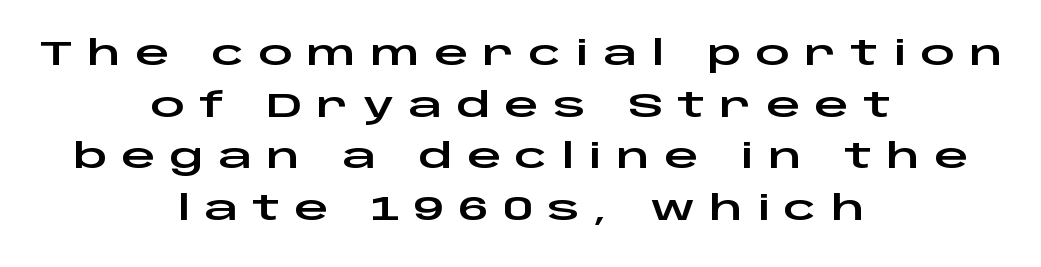
The image shows 34 px wide sans-serif type, upright; set centered, normal line spacing (1.52x), unusually wide letter spacing (+0.41 em), not underlined; low stroke contrast and a large x-height.
